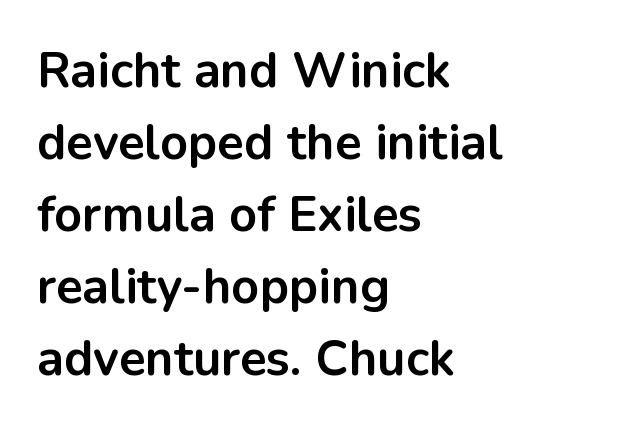
{"serif": "no", "italic": "no", "bold": "yes", "weight": "bold", "width": "normal", "stroke_contrast": "low", "x_height": "medium", "monospaced": "no", "underline": "no", "align": "left", "line_spacing": "normal", "line_spacing_ratio": 1.47, "letter_spacing": "normal", "letter_spacing_em": 0.0, "glyph_px": 49}
